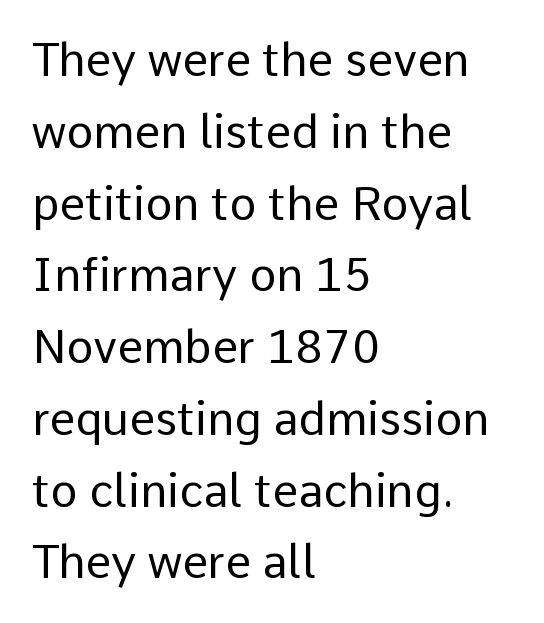
The image shows 46 px regular-weight sans-serif type, upright; set left-aligned, normal line spacing (1.56x), normal letter spacing, not underlined; low stroke contrast and a medium x-height.
